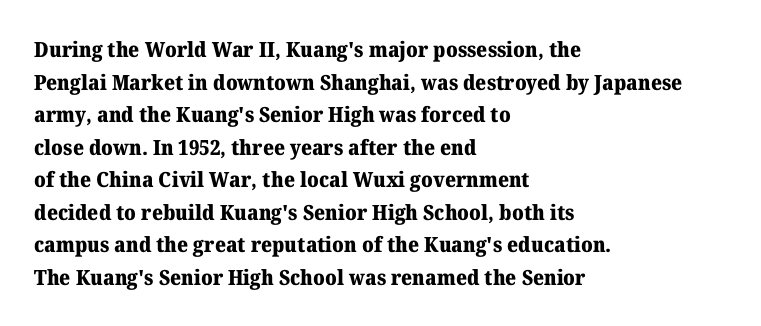
{"italic": "no", "bold": "yes", "underline": "no", "align": "left", "line_spacing": "normal", "line_spacing_ratio": 1.55, "letter_spacing": "normal", "letter_spacing_em": 0.0, "glyph_px": 21}
